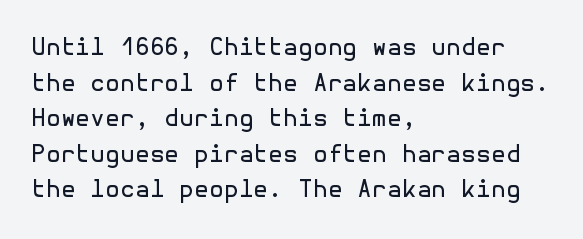
The image shows 24 px text type, upright; set left-aligned, normal line spacing (1.48x), normal letter spacing, not underlined.
